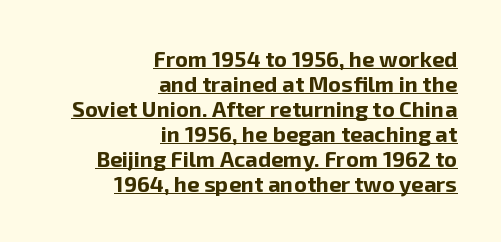
What stands out about the letter spacing? Nothing — it is the standard amount. The letters stand straight up with perfectly vertical stems. The ragged edge is on the left, which tells us the setting is flush right. The letters are bold, with thick, heavy strokes. Underlined type. The passage shown stacks its lines with hardly any gap.
